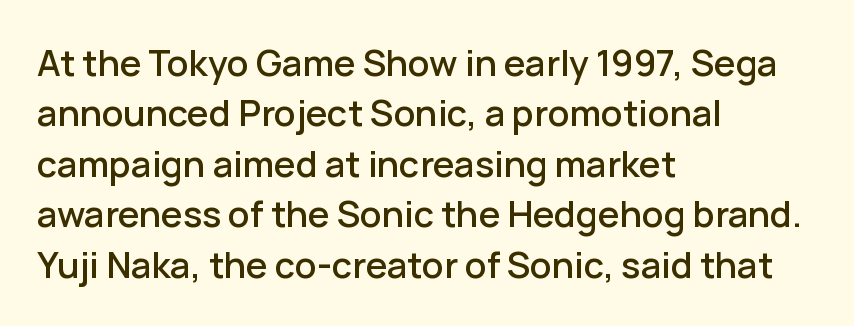
{"serif": "no", "italic": "no", "width": "normal", "stroke_contrast": "low", "x_height": "medium", "monospaced": "no", "underline": "no", "align": "left", "line_spacing": "normal", "line_spacing_ratio": 1.4, "letter_spacing": "normal", "letter_spacing_em": 0.0, "glyph_px": 36}
